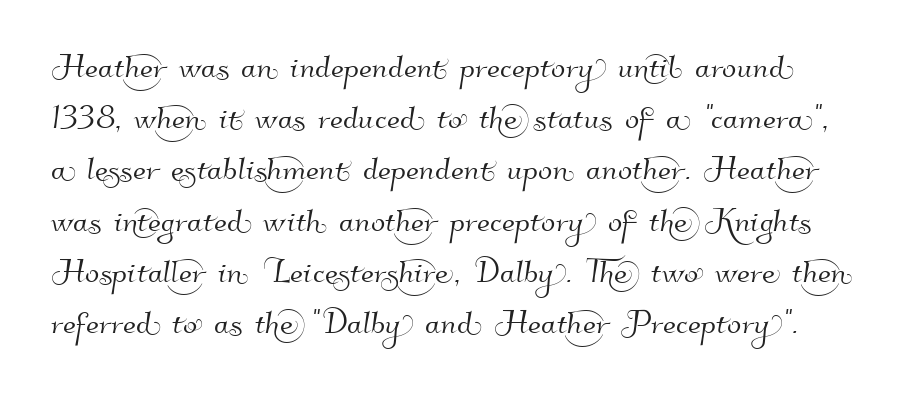
Q: Is the typeface a serif or a sans-serif typeface? A: Sans-serif.
Q: Is the text underlined? A: No.
Q: Is the spacing between letters normal or unusually wide? A: Normal.
Q: Width (condensed, normal, or wide)? A: Normal.
Q: Stroke contrast? A: High.
Q: x-height? A: Small.
Q: Monospaced? A: No.
